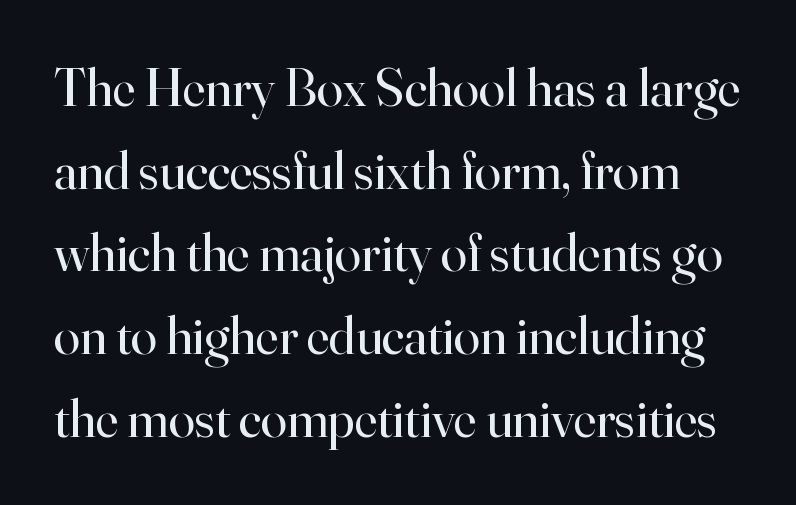
The image shows 53 px regular-weight serif type, upright; set normal line spacing (1.56x), normal letter spacing, not underlined; high stroke contrast and a small x-height.
